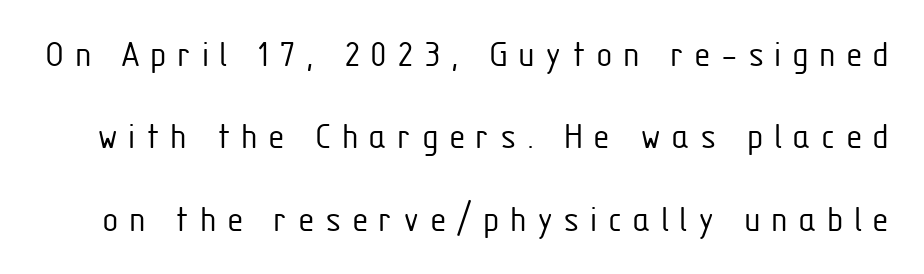
Q: Is the text bold? A: No.
Q: Is the text italic (slanted)? A: No, it is upright.
Q: Is the typeface a serif or a sans-serif typeface? A: Sans-serif.
Q: Is the text underlined? A: No.
Q: Is the spacing between letters normal or unusually wide? A: Unusually wide.
Q: Is the spacing between lines tight, normal or loose? A: Loose.
Q: Width (condensed, normal, or wide)? A: Condensed.
Q: Stroke contrast? A: Low.
Q: x-height? A: Medium.
Q: Monospaced? A: No.
